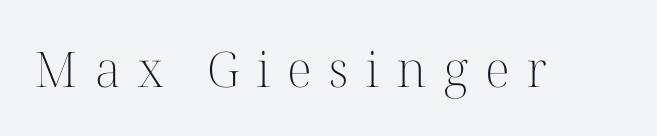
Regarding serifs, this sample has them. Characters follow at a spacing far wider than the type designer built in. Ascenders rise straight up at ninety degrees. Unbolded letterforms with no extra heft.
